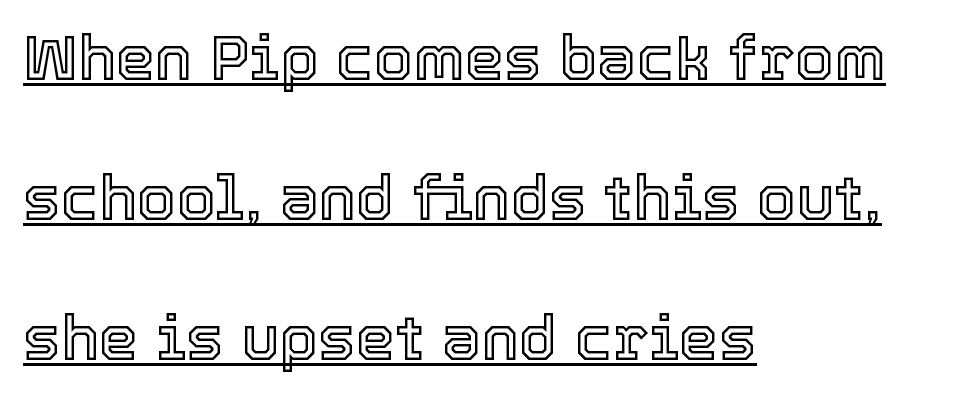
This sample uses an upright cut, with every glyph sitting square on the baseline. Alignment: flush left. Letter spacing: default. Is there an underline? Yes — a line sits under the letters. Here the designer chose a conventional face with non-uniform glyph widths.
